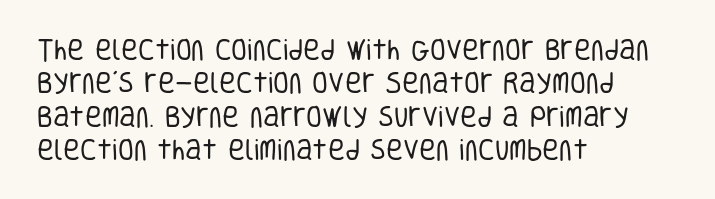
{"italic": "no", "bold": "no", "underline": "no", "align": "left", "line_spacing": "normal", "line_spacing_ratio": 1.45, "letter_spacing": "normal", "letter_spacing_em": 0.0, "glyph_px": 23}
